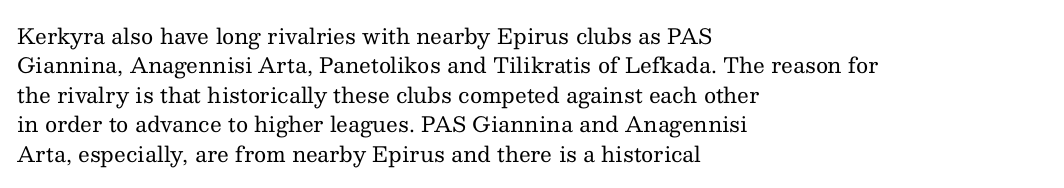
Q: Is the text bold? A: No.
Q: Is the text italic (slanted)? A: No, it is upright.
Q: Is the text underlined? A: No.
Q: How is the paragraph aligned? A: Left-aligned.
Q: Is the spacing between letters normal or unusually wide? A: Normal.
Q: Is the spacing between lines tight, normal or loose? A: Normal.
